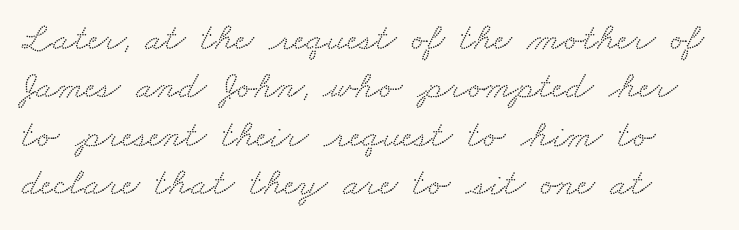
Note the varied advance widths — an 'i' is clearly narrower than an 'm'. The characters display serif detailing at their extremities. No extra tracking has been applied to these lines. Check under the words: just untouched page.
